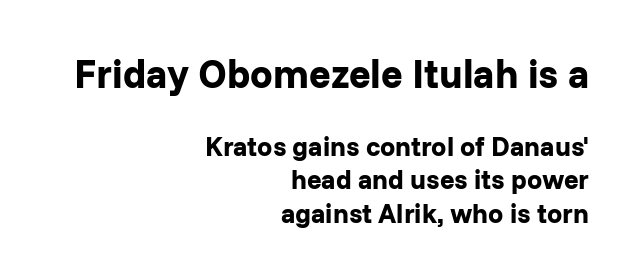
{"serif": "no", "italic": "no", "bold": "yes", "weight": "bold", "width": "normal", "stroke_contrast": "low", "x_height": "medium", "monospaced": "no", "underline": "no", "align": "right", "line_spacing_ratio": 1.23, "letter_spacing": "normal", "letter_spacing_em": 0.0, "larger_block": "first", "size_ratio": 1.48, "glyph_px": 40}
